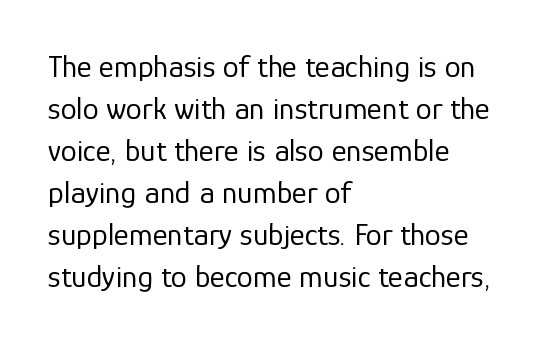
{"serif": "no", "italic": "no", "bold": "no", "weight": "regular", "width": "normal", "stroke_contrast": "low", "x_height": "medium", "monospaced": "no", "underline": "no", "align": "left", "line_spacing": "normal", "line_spacing_ratio": 1.31, "letter_spacing": "normal", "letter_spacing_em": 0.0, "glyph_px": 32}
